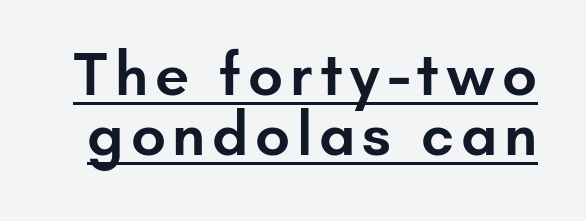
The image shows 61 px semibold sans-serif type, upright; set tight line spacing (0.99x), underlined; low stroke contrast and a small x-height.
